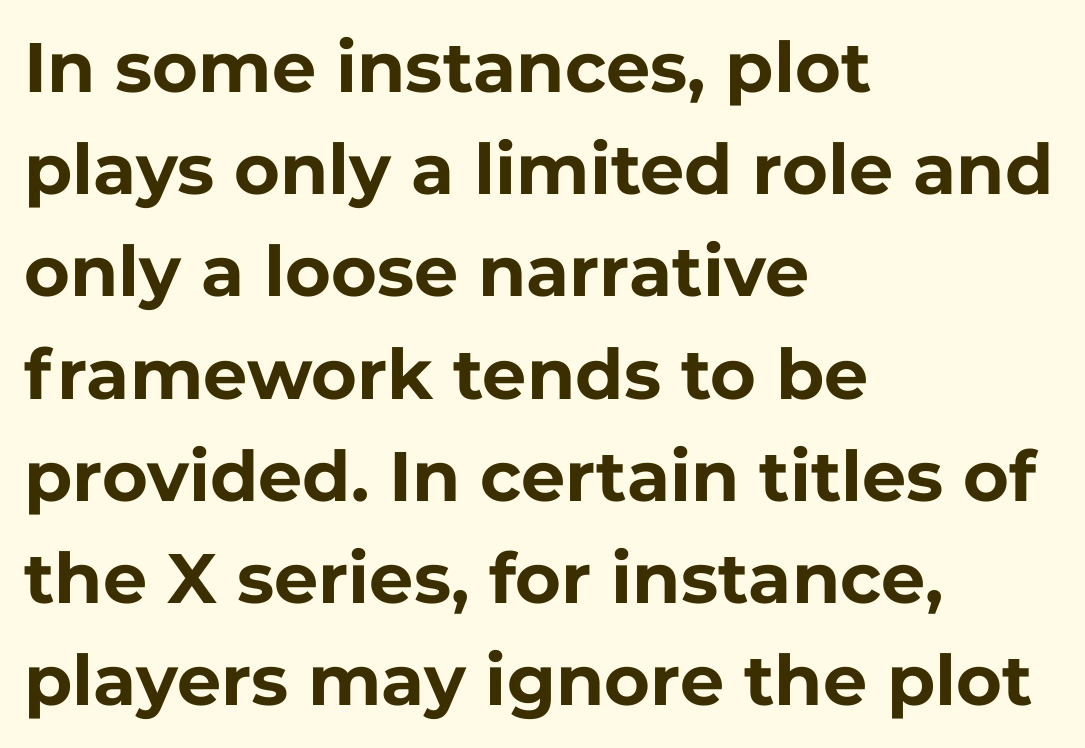
{"serif": "no", "italic": "no", "bold": "yes", "weight": "bold", "width": "normal", "stroke_contrast": "low", "x_height": "medium", "monospaced": "no", "underline": "no", "align": "left", "line_spacing": "normal", "line_spacing_ratio": 1.46, "letter_spacing": "normal", "letter_spacing_em": 0.0, "glyph_px": 70}
